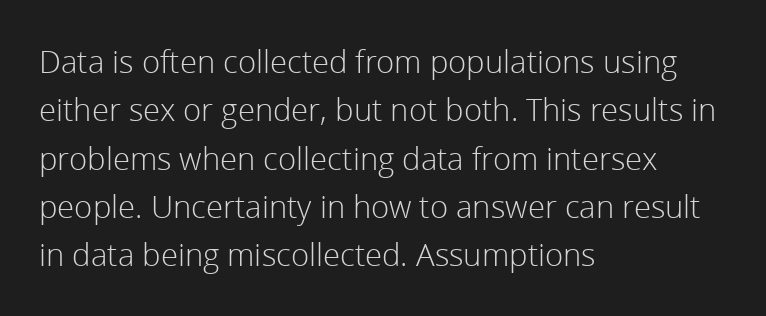
{"serif": "no", "italic": "no", "bold": "no", "weight": "light", "width": "normal", "x_height": "medium", "monospaced": "no", "underline": "no", "align": "left", "line_spacing": "normal", "line_spacing_ratio": 1.56, "letter_spacing": "normal", "letter_spacing_em": 0.0, "glyph_px": 31}
